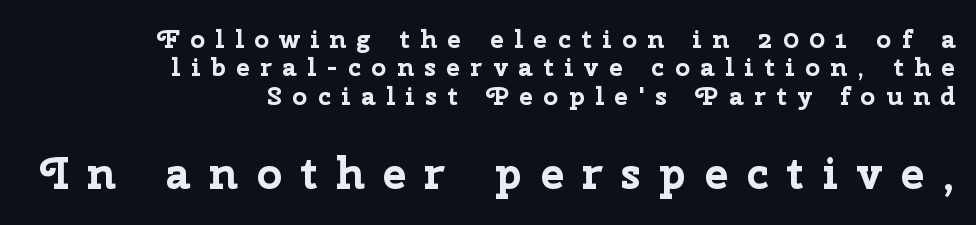
Q: Is the text bold? A: Yes.
Q: Is the text italic (slanted)? A: No, it is upright.
Q: Is the typeface a serif or a sans-serif typeface? A: Sans-serif.
Q: Is the text underlined? A: No.
Q: How is the paragraph aligned? A: Right-aligned.
Q: Is the spacing between letters normal or unusually wide? A: Unusually wide.
Q: Is the spacing between lines tight, normal or loose? A: Tight.
Q: Which block of text is set in a larger size, the first (top) or the second (bottom)? A: The second (bottom) one.
Q: Width (condensed, normal, or wide)? A: Normal.
Q: Stroke contrast? A: Low.
Q: x-height? A: Medium.
Q: Monospaced? A: No.
